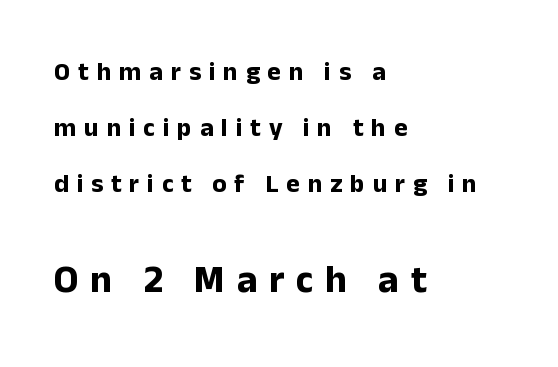
The image shows 39 px bold sans-serif type, upright; set left-aligned, loose line spacing (2.15x), unusually wide letter spacing (+0.3 em), not underlined; the second (bottom) block is 1.5x larger; low stroke contrast and a medium x-height.
